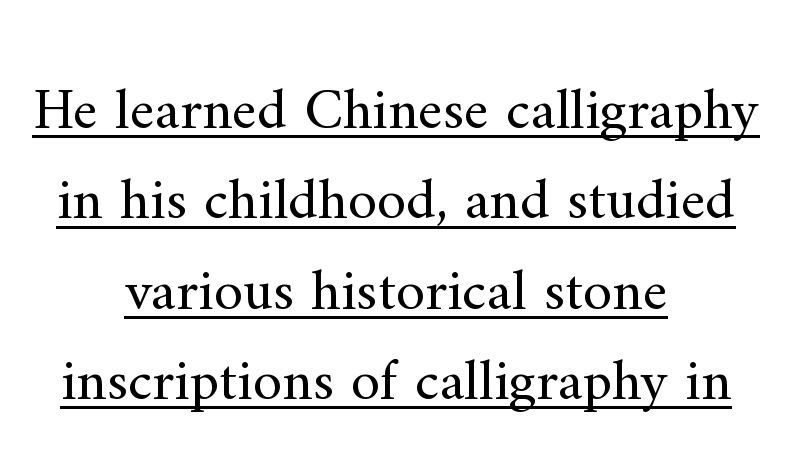
This rendering uses center alignment, leaving both contours irregular but symmetric. Does extra space separate the letters? No, they use regular spacing. Do the letters lean? They stand straight. Note: serifs present on the glyphs. Proportional: the letters do not fall into vertical columns. What decoration does the sample have? An underline.
